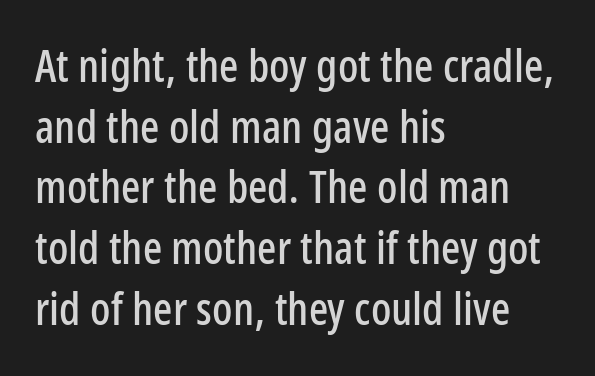
The image shows 45 px condensed sans-serif type, upright; set left-aligned, normal line spacing (1.35x), normal letter spacing, not underlined; low stroke contrast and a medium x-height.
